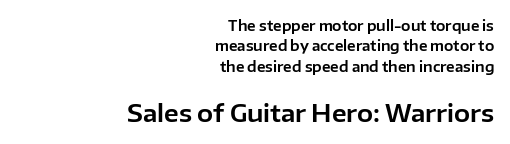
{"italic": "no", "underline": "no", "align": "right", "line_spacing": "normal", "line_spacing_ratio": 1.46, "letter_spacing": "normal", "letter_spacing_em": 0.0, "larger_block": "second", "size_ratio": 1.71, "glyph_px": 24}
